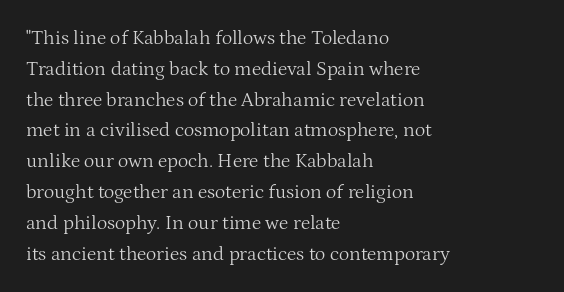
The image shows 20 px text type, upright; set left-aligned, normal line spacing (1.54x), normal letter spacing, not underlined.
